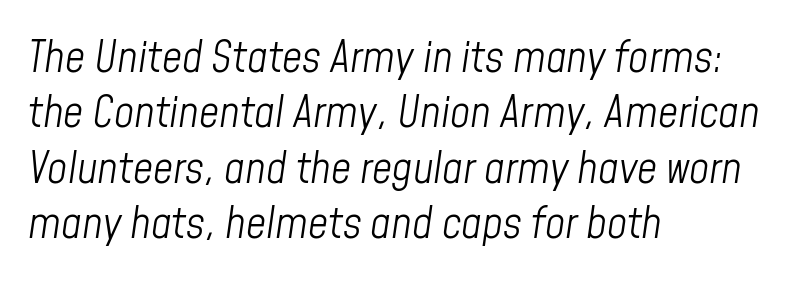
Reading down the block, your eye returns to a fixed left position each line. How would I describe the line gaps? Plain and ordinary. Do the characters align in a grid? No, the font is proportional. The passage shown leans; its letterforms are oblique. Each stroke keeps to a modest, everyday thickness or less. Beneath every word, the page is bare.
